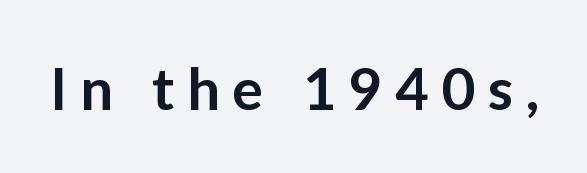
The image shows 58 px semibold sans-serif type, upright; set unusually wide letter spacing (+0.22 em), not underlined; low stroke contrast and a medium x-height.
